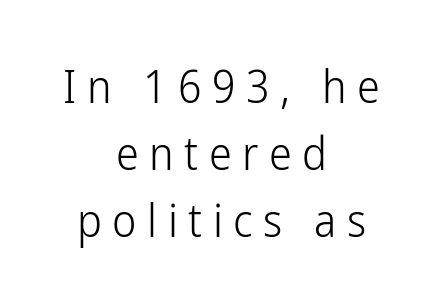
The image shows 46 px light, condensed sans-serif type, upright; set centered, normal line spacing (1.46x), unusually wide letter spacing (+0.23 em), not underlined; low stroke contrast and a medium x-height.
